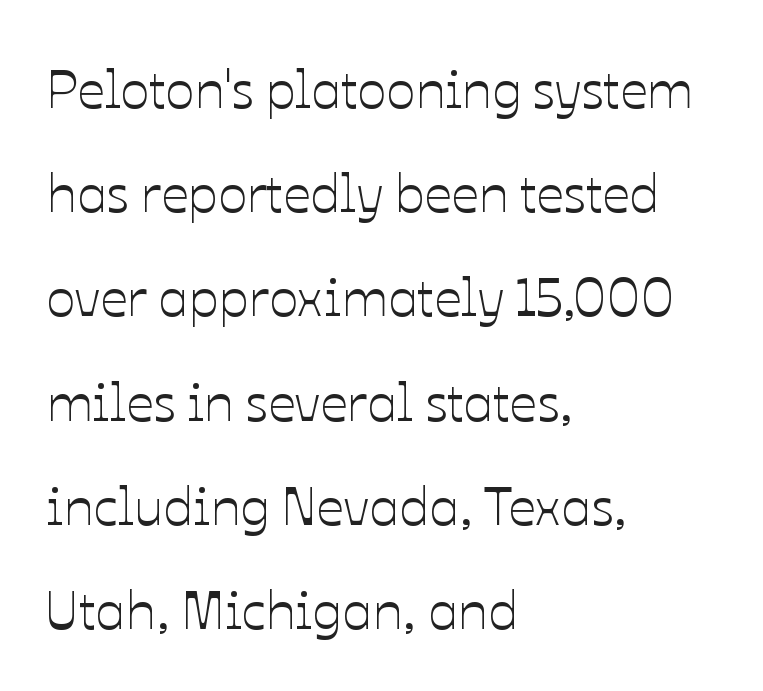
The image shows 54 px text type, upright; set left-aligned, loose line spacing (1.93x), normal letter spacing, not underlined; low stroke contrast and a medium x-height.
